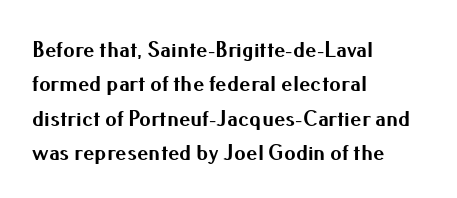
{"italic": "no", "bold": "yes", "underline": "no", "align": "left", "line_spacing": "normal", "line_spacing_ratio": 1.49, "letter_spacing": "normal", "letter_spacing_em": 0.0, "glyph_px": 23}
